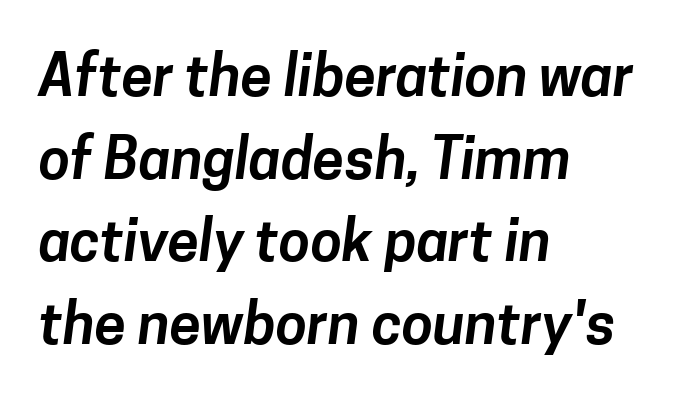
Q: Is the typeface a serif or a sans-serif typeface? A: Sans-serif.
Q: Is the text underlined? A: No.
Q: How is the paragraph aligned? A: Left-aligned.
Q: Is the spacing between letters normal or unusually wide? A: Normal.
Q: Is the spacing between lines tight, normal or loose? A: Normal.
Q: Width (condensed, normal, or wide)? A: Normal.
Q: Stroke contrast? A: Low.
Q: x-height? A: Medium.
Q: Monospaced? A: No.
